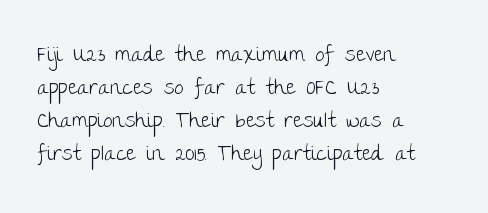
The image shows 21 px text type, upright; set left-aligned, normal line spacing (1.57x), normal letter spacing, not underlined.
